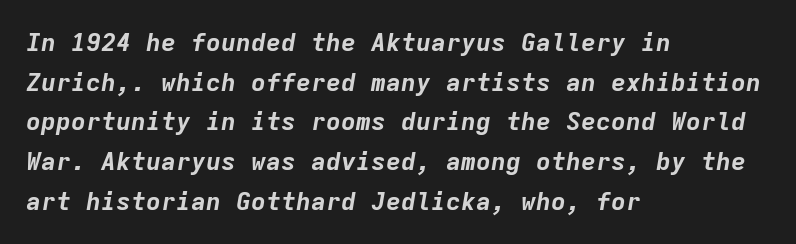
The image shows 25 px bold type, italic (leaning right); set left-aligned, normal line spacing (1.59x), normal letter spacing, not underlined.
